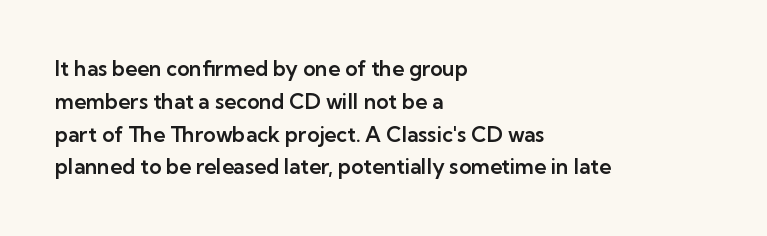
{"italic": "no", "underline": "no", "align": "left", "line_spacing": "normal", "line_spacing_ratio": 1.56, "letter_spacing": "normal", "letter_spacing_em": 0.0, "glyph_px": 21}
